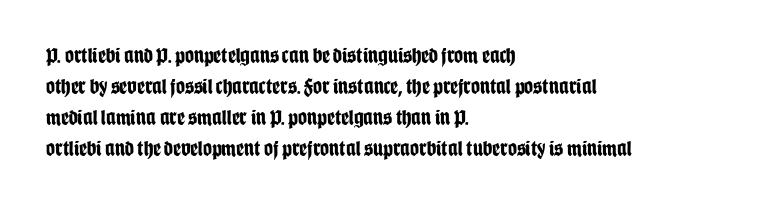
The image shows 22 px bold type, upright; set left-aligned, normal line spacing (1.41x), normal letter spacing, not underlined.
